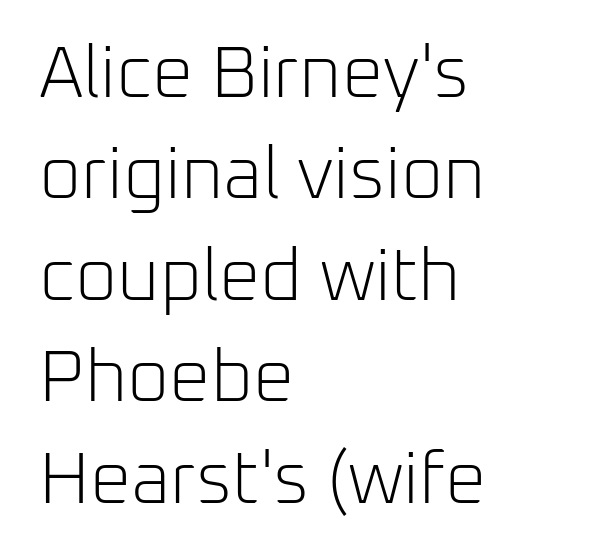
Q: Is the text bold? A: No.
Q: Is the text italic (slanted)? A: No, it is upright.
Q: Is the typeface a serif or a sans-serif typeface? A: Sans-serif.
Q: Is the text underlined? A: No.
Q: How is the paragraph aligned? A: Left-aligned.
Q: Is the spacing between letters normal or unusually wide? A: Normal.
Q: Is the spacing between lines tight, normal or loose? A: Normal.
Q: Width (condensed, normal, or wide)? A: Normal.
Q: Stroke contrast? A: Low.
Q: x-height? A: Medium.
Q: Monospaced? A: No.
